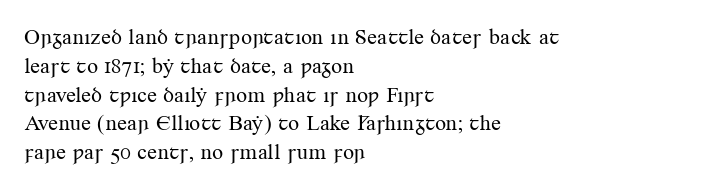
The image shows 22 px text type, upright; set left-aligned, normal line spacing (1.31x), normal letter spacing, not underlined.
